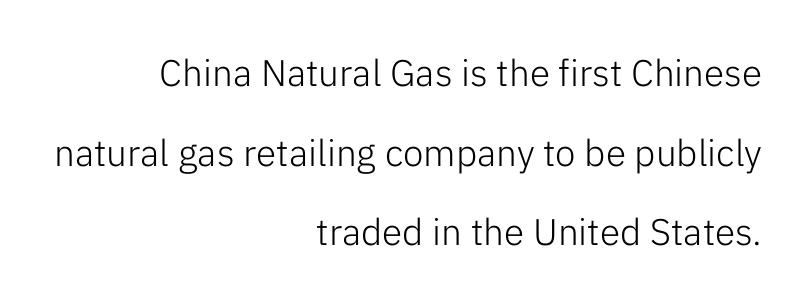
This is not heavy type; no bold has been used. Regarding serifs, this sample does without them. Does the leading feel generous? Absolutely, it's lavish. Looks like regular typesetting: each glyph gets only the width it needs. Honestly, the letter spacing is just normal — you wouldn't notice it.
